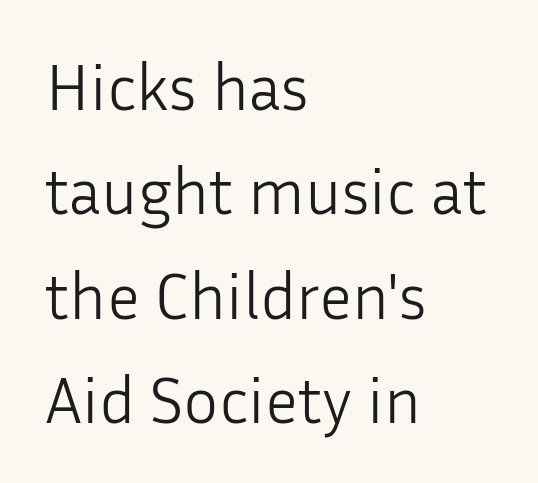
Q: Is the text bold? A: No.
Q: Is the text italic (slanted)? A: No, it is upright.
Q: Is the typeface a serif or a sans-serif typeface? A: Sans-serif.
Q: Is the text underlined? A: No.
Q: How is the paragraph aligned? A: Left-aligned.
Q: Is the spacing between letters normal or unusually wide? A: Normal.
Q: Is the spacing between lines tight, normal or loose? A: Normal.
Q: Width (condensed, normal, or wide)? A: Normal.
Q: Stroke contrast? A: Low.
Q: x-height? A: Medium.
Q: Monospaced? A: No.
